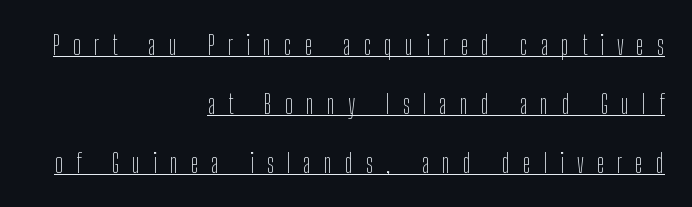
These lines have a slow, spaced-out rhythm from letter to letter. Do the letters lean? They stand straight. Each line of the rendering has a horizontal stroke beneath the glyphs. These glyphs show unthickened strokes, regular width or finer. Alignment: flush right. These lines stand farther apart than default settings would place them.
